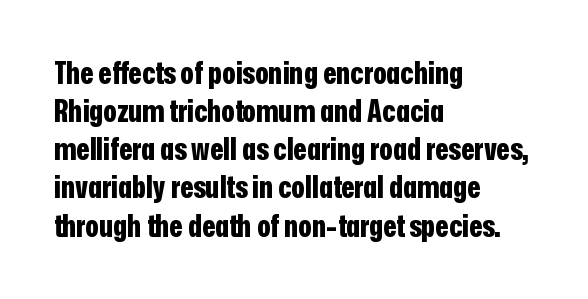
The image shows 31 px bold, condensed sans-serif type, upright; set left-aligned, line spacing 1.23x, normal letter spacing, not underlined; low stroke contrast and a medium x-height.
